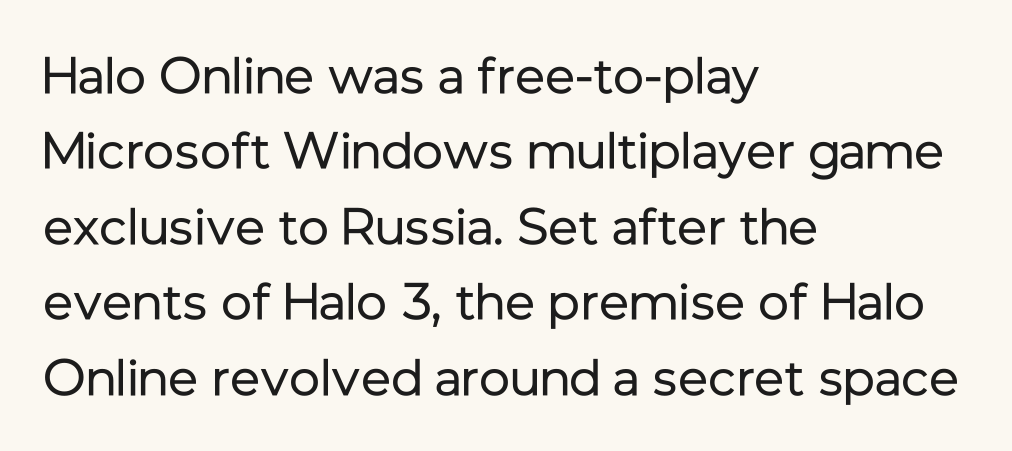
The image shows 51 px regular-weight sans-serif type, upright; set left-aligned, normal line spacing (1.48x), normal letter spacing, not underlined; low stroke contrast and a medium x-height.
